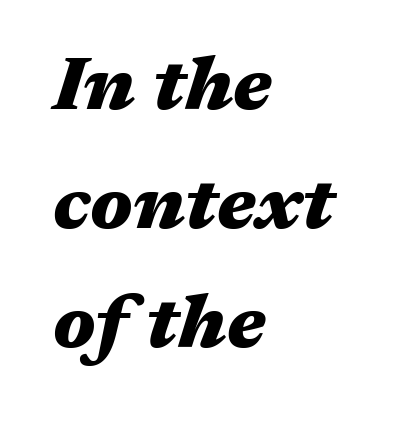
Q: Is the text bold? A: Yes.
Q: Is the text italic (slanted)? A: Yes, it leans right by about 17 degrees.
Q: Is the text underlined? A: No.
Q: How is the paragraph aligned? A: Left-aligned.
Q: Is the spacing between letters normal or unusually wide? A: Normal.
Q: Is the spacing between lines tight, normal or loose? A: Normal.
Q: Width (condensed, normal, or wide)? A: Wide.
Q: Stroke contrast? A: Medium.
Q: x-height? A: Medium.
Q: Monospaced? A: No.
